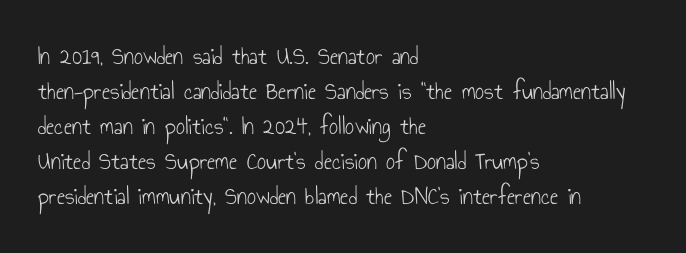
The image shows 25 px text type, upright; set left-aligned, normal line spacing (1.4x), normal letter spacing, not underlined.
